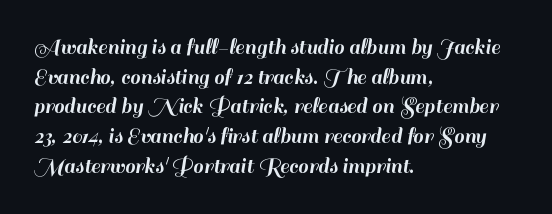
{"underline": "no", "align": "left", "line_spacing": "normal", "line_spacing_ratio": 1.29, "letter_spacing": "normal", "letter_spacing_em": 0.0, "glyph_px": 23}
